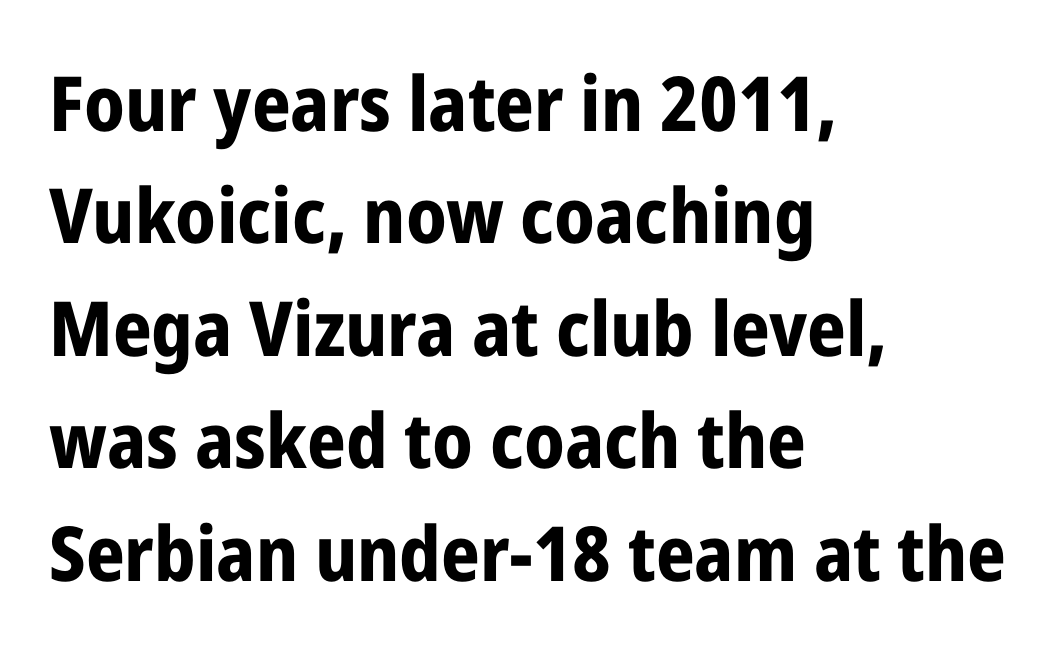
{"serif": "no", "italic": "no", "bold": "yes", "weight": "bold", "width": "condensed", "stroke_contrast": "low", "x_height": "medium", "monospaced": "no", "underline": "no", "align": "left", "line_spacing": "normal", "line_spacing_ratio": 1.48, "letter_spacing": "normal", "letter_spacing_em": 0.0, "glyph_px": 76}
